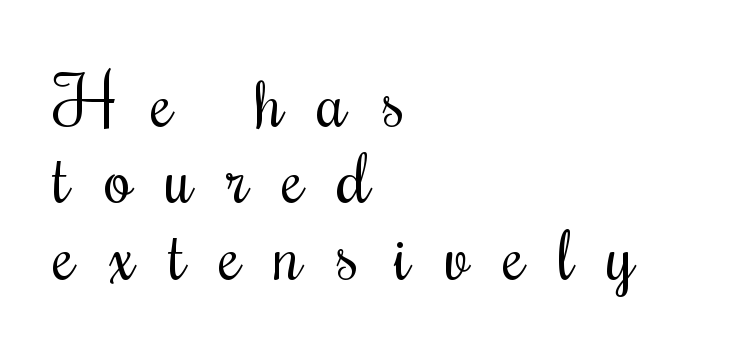
Q: Is the text bold? A: No.
Q: Is the text italic (slanted)? A: Yes.
Q: Is the text underlined? A: No.
Q: How is the paragraph aligned? A: Left-aligned.
Q: Is the spacing between letters normal or unusually wide? A: Unusually wide.
Q: Is the spacing between lines tight, normal or loose? A: Tight.
Q: Width (condensed, normal, or wide)? A: Condensed.
Q: Stroke contrast? A: Medium.
Q: x-height? A: Small.
Q: Monospaced? A: No.
